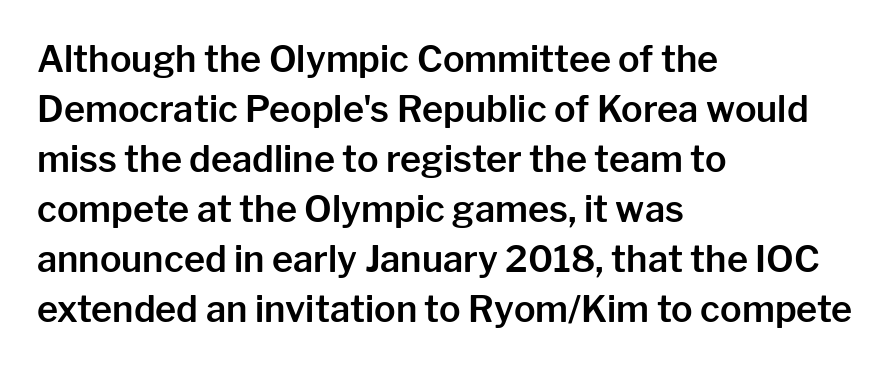
Honestly, the letter spacing is just normal — you wouldn't notice it. What kind of face is this? One without serifs — a sans. When letters stand straight like this, we call the style roman or upright. Rows of type keep a routine distance in the vertical direction.
